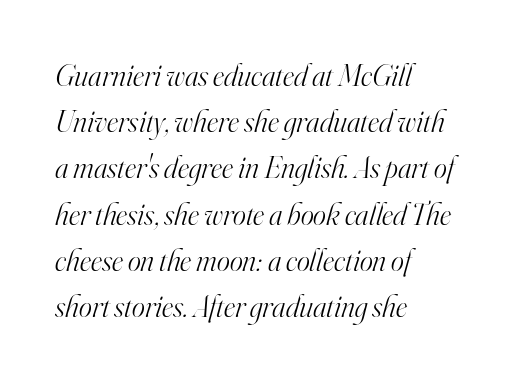
{"serif": "yes", "italic": "yes", "lean": "right", "slant_degrees": 16, "bold": "no", "weight": "light", "width": "normal", "stroke_contrast": "high", "x_height": "small", "monospaced": "no", "underline": "no", "align": "left", "line_spacing": "normal", "line_spacing_ratio": 1.49, "letter_spacing": "normal", "letter_spacing_em": 0.0, "glyph_px": 31}
